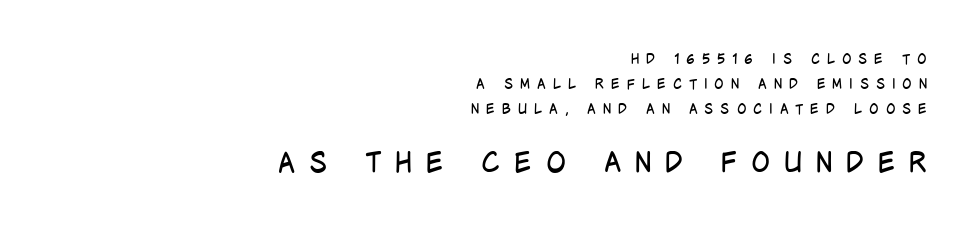
{"serif": "no", "italic": "no", "bold": "no", "weight": "regular", "width": "condensed", "stroke_contrast": "low", "x_height": "large", "monospaced": "no", "underline": "no", "align": "right", "line_spacing_ratio": 1.79, "letter_spacing": "wide", "letter_spacing_em": 0.49, "larger_block": "second", "size_ratio": 2.0, "glyph_px": 28}
